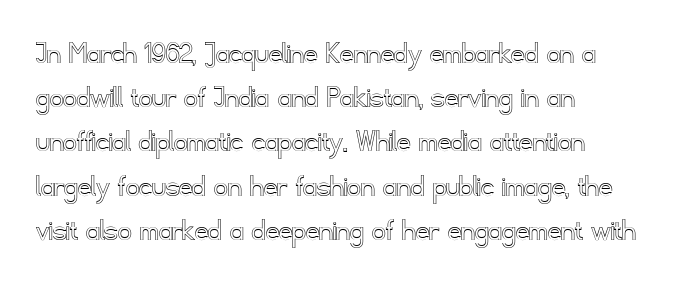
The image shows 33 px text type, upright; set left-aligned, normal line spacing (1.34x), normal letter spacing, not underlined; a small x-height.
